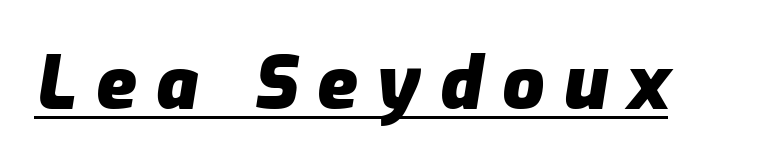
Q: Is the text bold? A: Yes.
Q: Is the text italic (slanted)? A: Yes, it leans right by about 9 degrees.
Q: Is the text underlined? A: Yes.
Q: Is the spacing between letters normal or unusually wide? A: Unusually wide.
Q: Width (condensed, normal, or wide)? A: Normal.
Q: Stroke contrast? A: Low.
Q: x-height? A: Medium.
Q: Monospaced? A: No.
